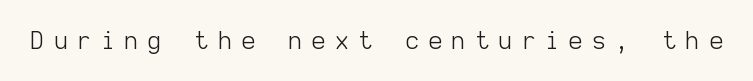
Stems here are at most as thick as an everyday book face. Check the space under the baseline: it is left empty. Spacing between characters has been opened up far beyond the box default. Tall strokes in this sample are plumb rather than angled.
